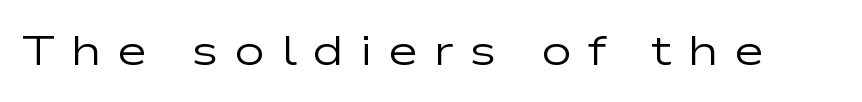
Descender tails drop into unmarked territory. The passage shown is typed in a proportional face where columns would drift. You could only call the tracking loose — the letters float apart. The font is comparable to plain body text, perhaps lighter. The font family rendered here belongs to the sans-serif group. This is roman type, the default non-slanted kind.
